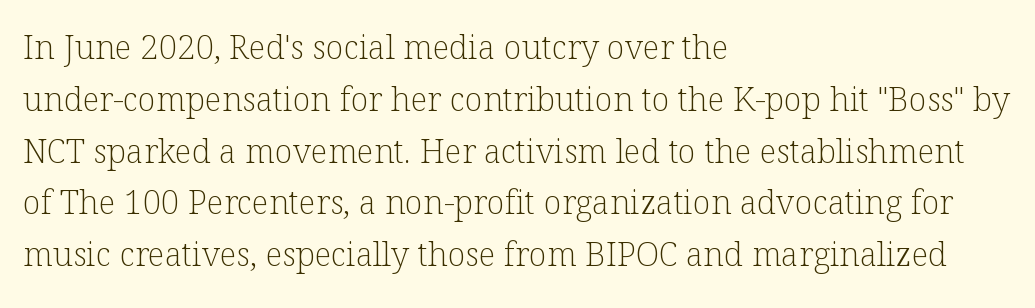
The image shows 33 px light serif type, upright; set left-aligned, normal line spacing (1.57x), normal letter spacing, not underlined; low stroke contrast and a medium x-height.
